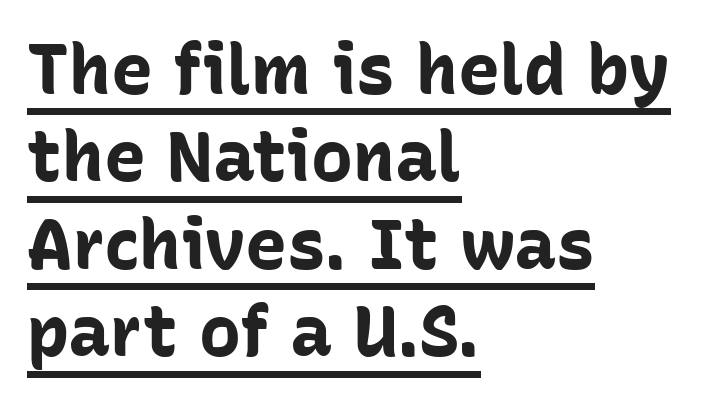
The image shows 70 px bold sans-serif type, upright; set left-aligned, normal line spacing (1.25x), normal letter spacing, underlined; low stroke contrast and a medium x-height.
